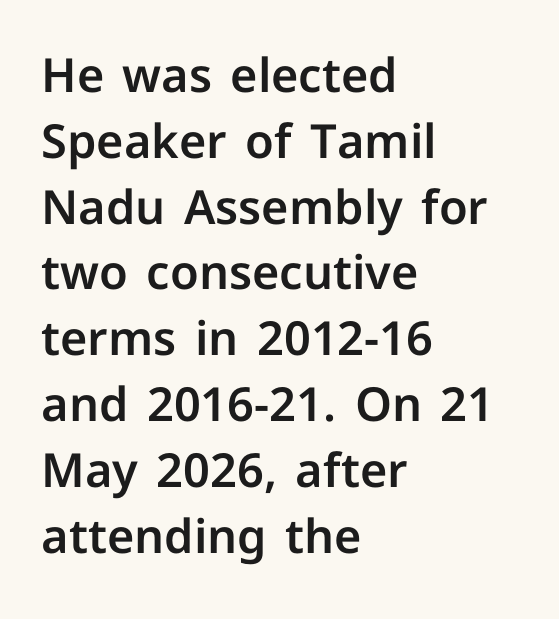
The image shows 47 px sans-serif type, upright; set left-aligned, normal line spacing (1.4x), normal letter spacing, not underlined; low stroke contrast and a medium x-height.
